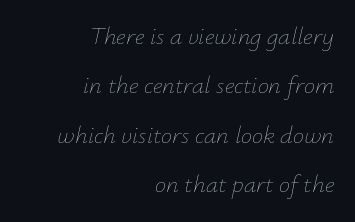
{"italic": "yes", "lean": "right", "slant_degrees": 12, "bold": "no", "underline": "no", "align": "right", "line_spacing": "loose", "line_spacing_ratio": 1.98, "letter_spacing": "normal", "letter_spacing_em": 0.0, "glyph_px": 25}
